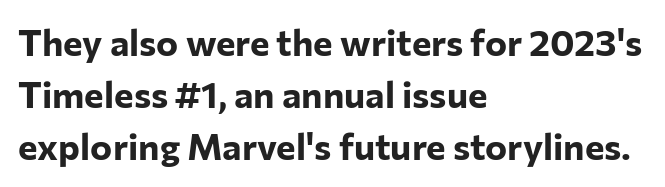
The image shows 37 px bold sans-serif type, upright; set left-aligned, normal line spacing (1.41x), normal letter spacing, not underlined; low stroke contrast and a medium x-height.
